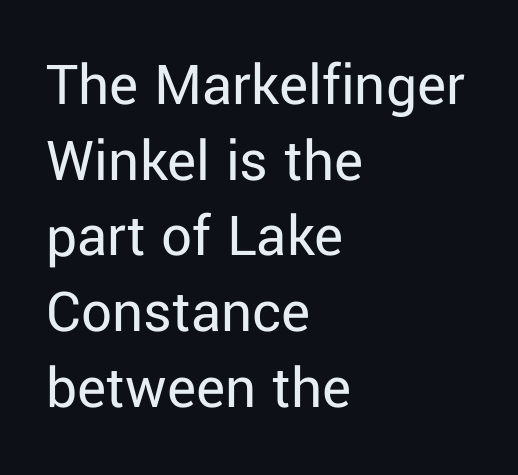
This sample uses a sans-serif face. Summary of weight: not heavy and not bold. The typography opts for an upright posture over an oblique one. Short note: letters normally spaced. In CSS terms this would be text-align: left. The area under the type is left untouched.
